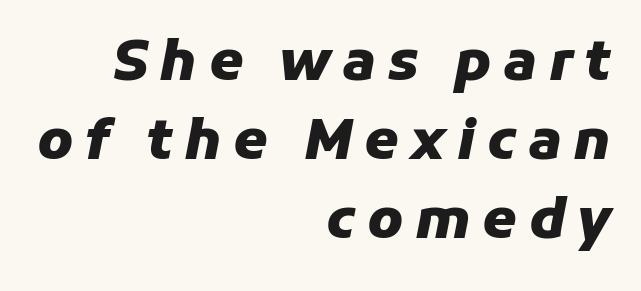
The image shows 55 px heavy type, italic (leaning right); set right-aligned, normal line spacing (1.44x), unusually wide letter spacing (+0.21 em), not underlined; low stroke contrast and a medium x-height.
